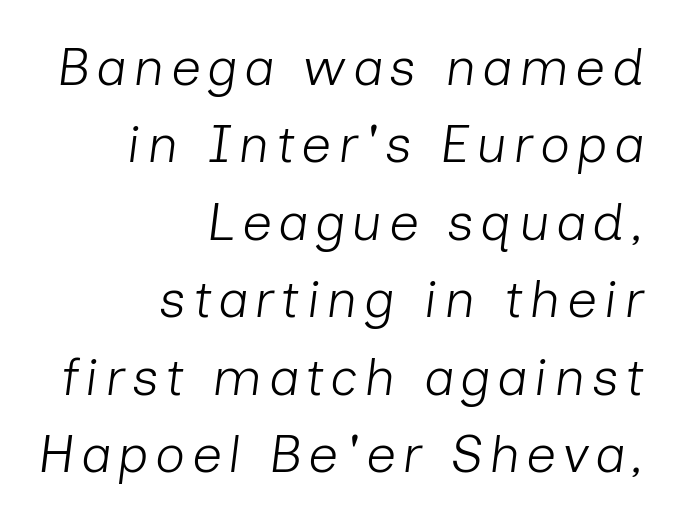
{"italic": "yes", "lean": "right", "slant_degrees": 7, "bold": "no", "weight": "light", "width": "normal", "stroke_contrast": "low", "x_height": "medium", "monospaced": "no", "underline": "no", "align": "right", "line_spacing": "normal", "line_spacing_ratio": 1.46, "glyph_px": 53}
